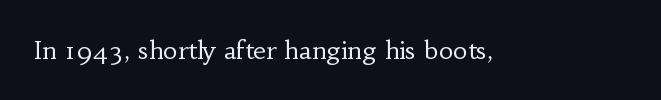
{"italic": "no", "bold": "no", "underline": "no", "letter_spacing": "normal", "letter_spacing_em": 0.0, "glyph_px": 25}
